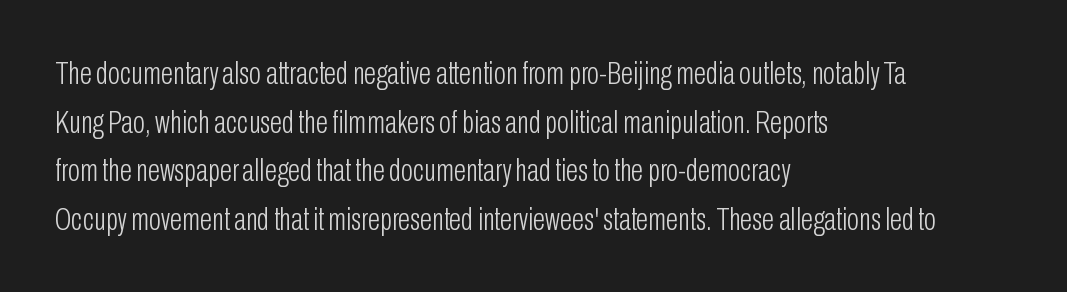
Q: Is the text bold? A: No.
Q: Is the text italic (slanted)? A: No, it is upright.
Q: Is the typeface a serif or a sans-serif typeface? A: Sans-serif.
Q: Is the text underlined? A: No.
Q: How is the paragraph aligned? A: Left-aligned.
Q: Is the spacing between letters normal or unusually wide? A: Normal.
Q: Is the spacing between lines tight, normal or loose? A: Normal.
Q: Width (condensed, normal, or wide)? A: Condensed.
Q: Stroke contrast? A: Low.
Q: x-height? A: Medium.
Q: Monospaced? A: No.
